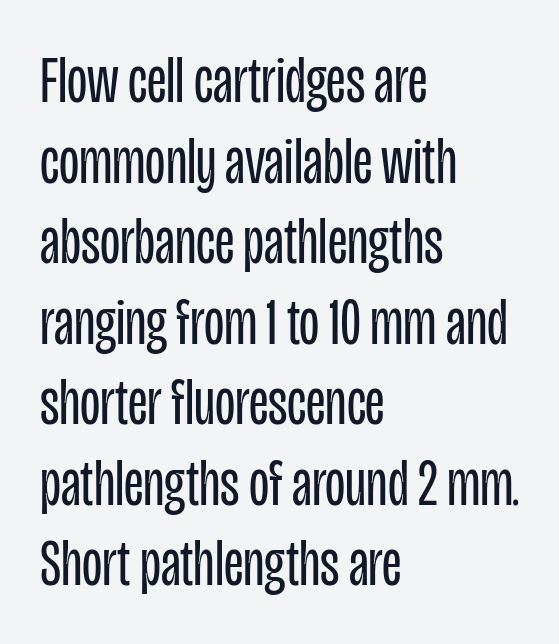
Q: Is the text bold? A: No.
Q: Is the text italic (slanted)? A: No, it is upright.
Q: Is the typeface a serif or a sans-serif typeface? A: Sans-serif.
Q: Is the text underlined? A: No.
Q: How is the paragraph aligned? A: Left-aligned.
Q: Is the spacing between letters normal or unusually wide? A: Normal.
Q: Width (condensed, normal, or wide)? A: Condensed.
Q: Stroke contrast? A: Low.
Q: x-height? A: Large.
Q: Monospaced? A: No.
